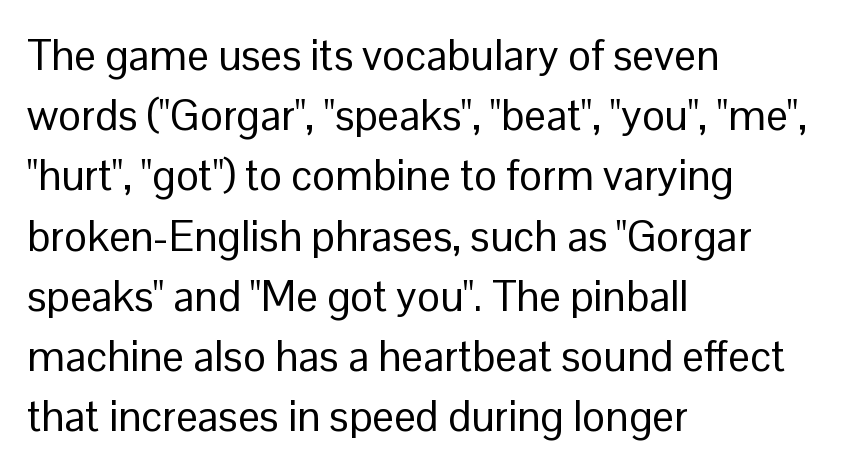
{"serif": "no", "italic": "no", "bold": "no", "weight": "regular", "width": "normal", "stroke_contrast": "low", "x_height": "medium", "monospaced": "no", "underline": "no", "align": "left", "line_spacing": "normal", "line_spacing_ratio": 1.4, "letter_spacing": "normal", "letter_spacing_em": 0.0, "glyph_px": 43}
